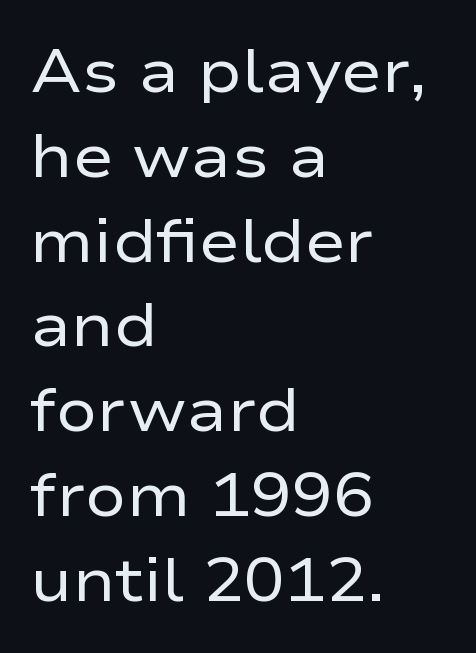
Q: Is the text bold? A: No.
Q: Is the text italic (slanted)? A: No, it is upright.
Q: Is the typeface a serif or a sans-serif typeface? A: Sans-serif.
Q: Is the text underlined? A: No.
Q: How is the paragraph aligned? A: Left-aligned.
Q: Is the spacing between letters normal or unusually wide? A: Normal.
Q: Is the spacing between lines tight, normal or loose? A: Normal.
Q: Width (condensed, normal, or wide)? A: Wide.
Q: Stroke contrast? A: Low.
Q: x-height? A: Medium.
Q: Monospaced? A: No.
